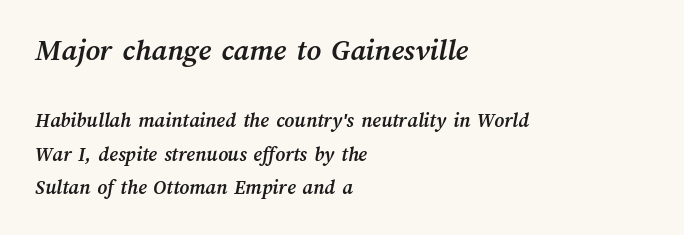
{"bold": "yes", "weight": "semibold", "width": "normal", "stroke_contrast": "medium", "x_height": "medium", "monospaced": "no", "underline": "no", "align": "left", "line_spacing": "normal", "line_spacing_ratio": 1.61, "letter_spacing": "normal", "letter_spacing_em": 0.0, "larger_block": "first", "size_ratio": 1.48, "glyph_px": 31}
